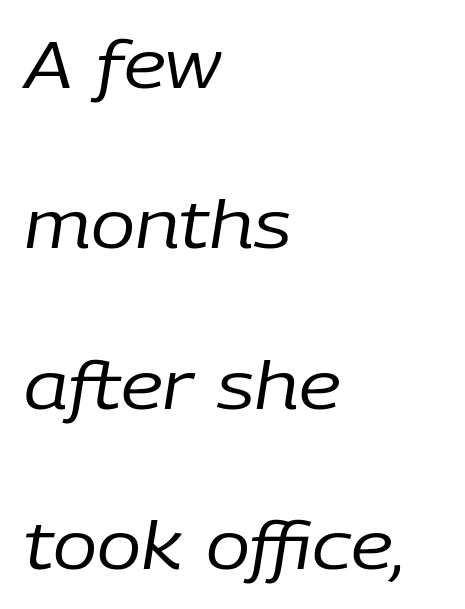
The image shows 66 px regular-weight type, italic (leaning right); set left-aligned, loose line spacing (2.43x), normal letter spacing, not underlined; low stroke contrast and a medium x-height.
